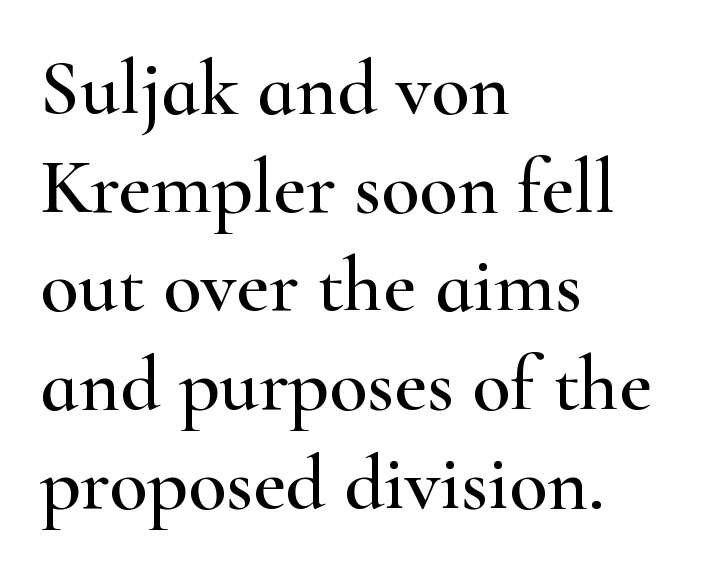
The image shows 79 px wide serif type, upright; set left-aligned, normal line spacing (1.25x), normal letter spacing, not underlined; high stroke contrast and a small x-height.
